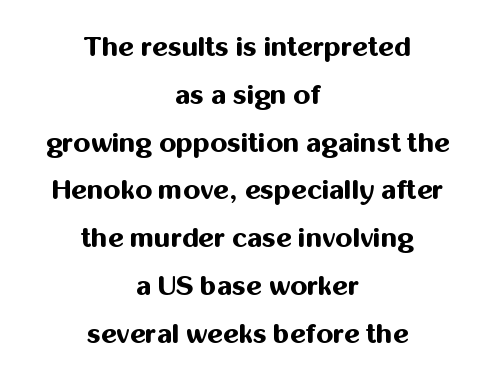
Standard letterfit; no display-style spreading of the glyphs. Is the type bold? Yes — the strokes are clearly thick and heavy. Where is the straight margin? There isn't one; the lines are centered. The zone under the glyphs is completely vacant. In terms of posture, this sample is upright.
